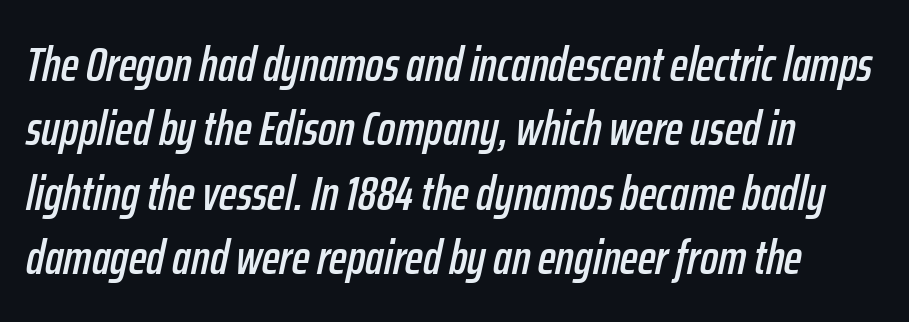
The text block is weighted toward the left margin, trailing off unevenly rightward. Rows of type keep a routine distance in the vertical direction. The rendering uses natural spacing where letterforms have individual widths. Look at the tracking — it's just the regular setting, nothing added.
